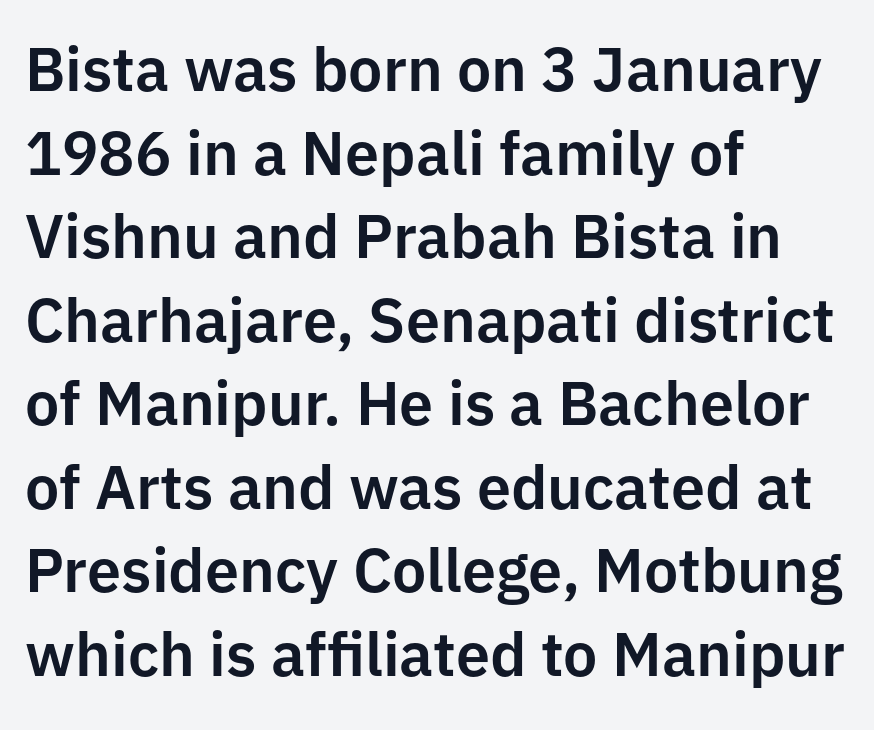
Regarding leading, the lines here are spaced in the standard way. A clean baseline with only descenders dipping below it. The specimen reads as upright at a glance. Short and long lines alike share a common starting point at left. These lines are composed in type without serifs. The letters advance in unequal steps, a hallmark of proportional type.
